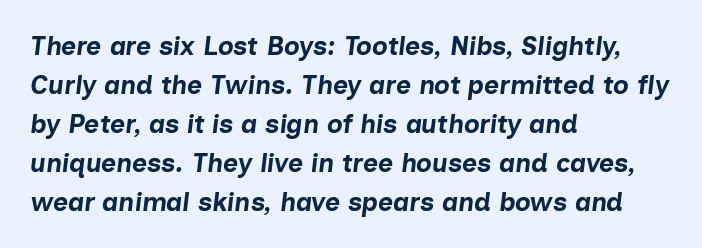
Q: Is the text bold? A: Yes.
Q: Is the text italic (slanted)? A: Yes, it leans right by about 7 degrees.
Q: Is the text underlined? A: No.
Q: How is the paragraph aligned? A: Left-aligned.
Q: Is the spacing between letters normal or unusually wide? A: Normal.
Q: Is the spacing between lines tight, normal or loose? A: Normal.
